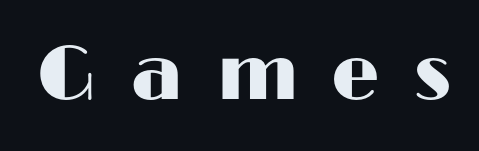
Q: Is the text italic (slanted)? A: No, it is upright.
Q: Is the typeface a serif or a sans-serif typeface? A: Sans-serif.
Q: Is the text underlined? A: No.
Q: Is the spacing between letters normal or unusually wide? A: Unusually wide.
Q: Width (condensed, normal, or wide)? A: Wide.
Q: Stroke contrast? A: High.
Q: x-height? A: Medium.
Q: Monospaced? A: No.
